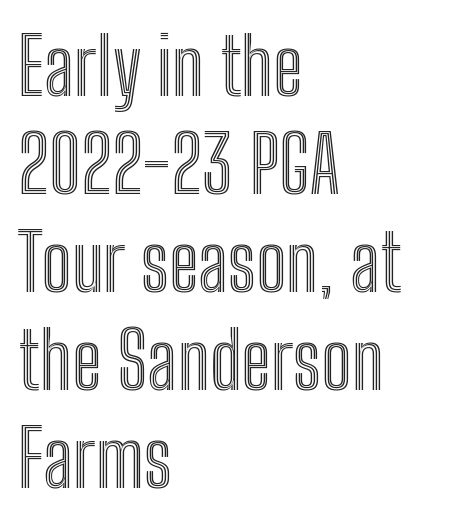
What stands out about the letter spacing? Nothing — it is the standard amount. These lines are rendered in a variable-pitch font. The setting favours the left margin, as ordinary paragraphs usually do. Does the lettering tilt? It doesn't — this is upright. Glance below the letters and you will spot only blank space.
